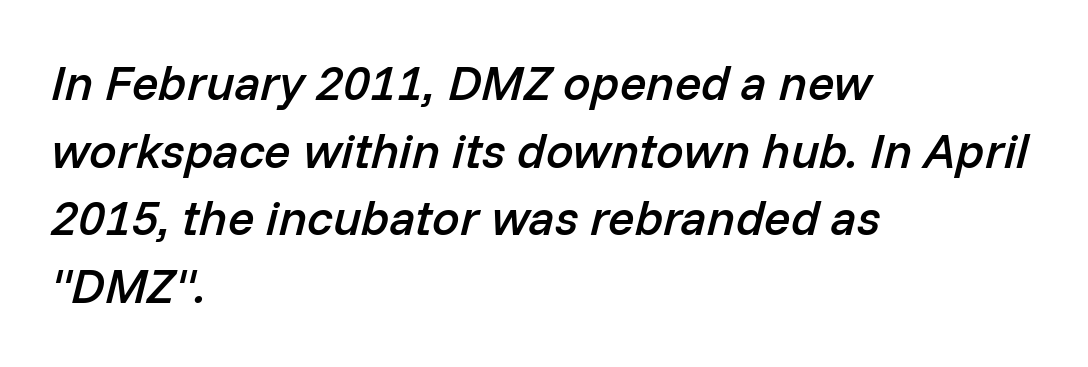
The image shows 49 px semibold type, italic (leaning right); set left-aligned, normal line spacing (1.38x), normal letter spacing, not underlined; low stroke contrast and a medium x-height.
